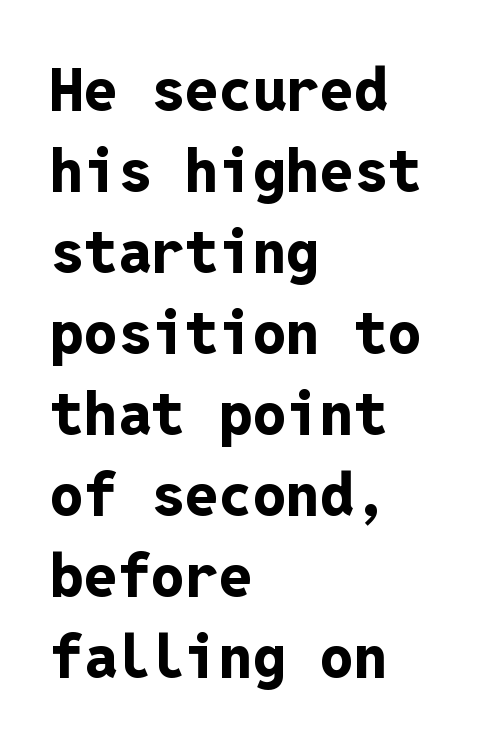
The image shows 60 px bold sans-serif type, upright, monospaced; set left-aligned, normal line spacing (1.35x), normal letter spacing, not underlined; low stroke contrast and a medium x-height.
